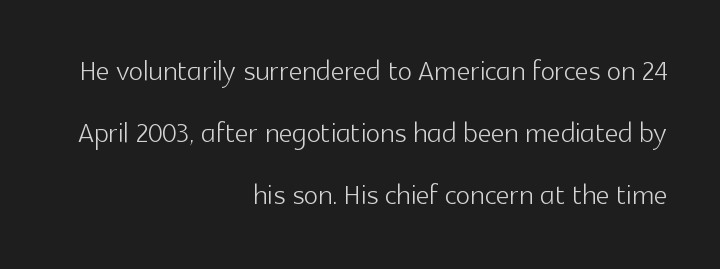
Is this a sans? Yes — the strokes have no serifs. These glyphs show unthickened strokes, regular width or finer. A roman cut, with each character standing at attention. Leading matches the norm, producing a regular column. Standard letterfit; no display-style spreading of the glyphs. The paragraph has a hard right edge and a soft left edge.
